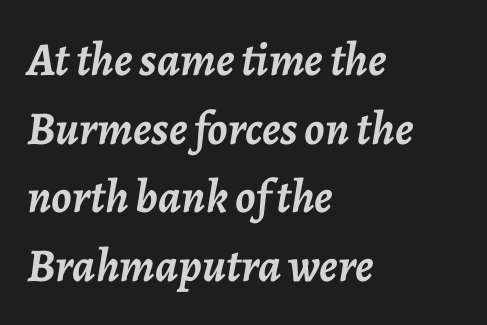
The image shows 47 px semibold type, italic (leaning right); set left-aligned, normal line spacing (1.46x), normal letter spacing, not underlined; low stroke contrast and a medium x-height.
